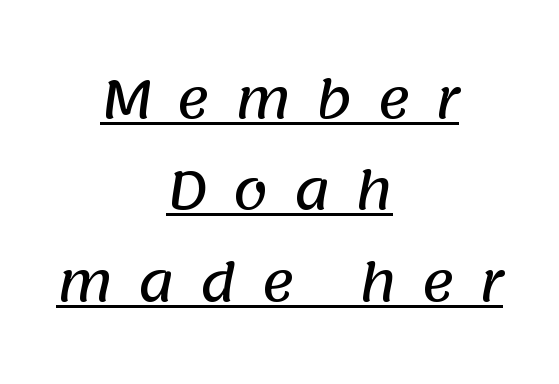
Q: Is the typeface a serif or a sans-serif typeface? A: Sans-serif.
Q: Is the text underlined? A: Yes.
Q: How is the paragraph aligned? A: Centered.
Q: Is the spacing between letters normal or unusually wide? A: Unusually wide.
Q: Width (condensed, normal, or wide)? A: Normal.
Q: Stroke contrast? A: Low.
Q: x-height? A: Large.
Q: Monospaced? A: No.
